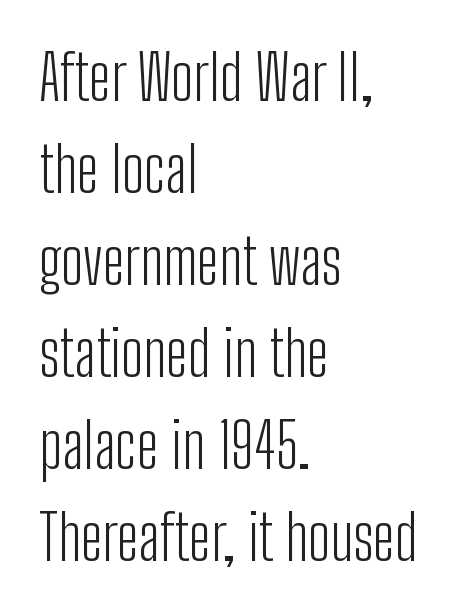
Casual observation: everything's shoved over to the left. The face used here is a sans, in the tradition of grotesques and geometrics. The rows are spaced the way most documents space them. The weight tops out at a normal text grade. This sample uses plain, unmodified letter spacing. Each letter keeps its own natural width here, so spacing adapts to shape.
